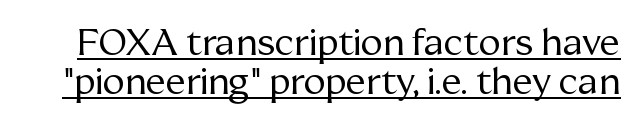
{"serif": "yes", "italic": "no", "bold": "no", "weight": "regular", "width": "normal", "stroke_contrast": "medium", "x_height": "medium", "monospaced": "no", "underline": "yes", "line_spacing": "tight", "line_spacing_ratio": 1.05, "letter_spacing": "normal", "letter_spacing_em": 0.0, "glyph_px": 37}
